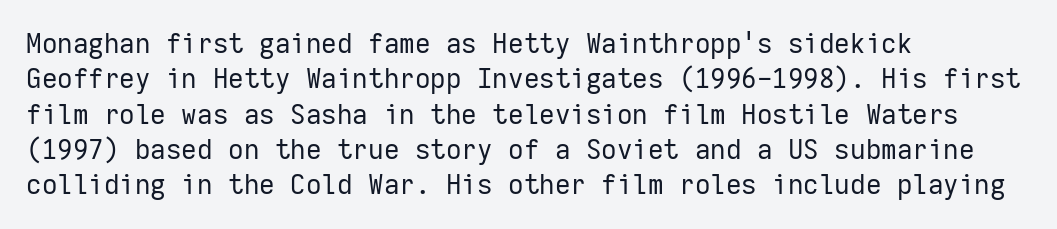
Q: Is the text bold? A: No.
Q: Is the text italic (slanted)? A: No, it is upright.
Q: Is the text underlined? A: No.
Q: How is the paragraph aligned? A: Left-aligned.
Q: Is the spacing between letters normal or unusually wide? A: Normal.
Q: Is the spacing between lines tight, normal or loose? A: Normal.
